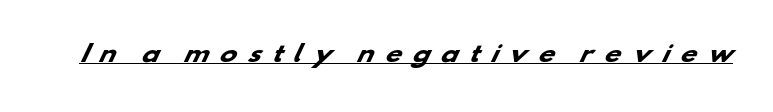
{"bold": "yes", "underline": "yes", "letter_spacing": "wide", "letter_spacing_em": 0.44, "glyph_px": 23}
